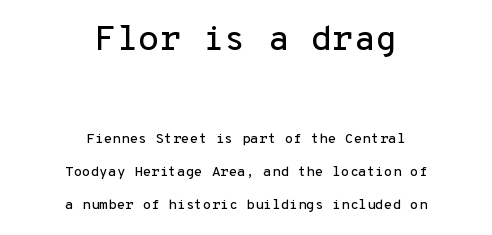
{"serif": "no", "italic": "no", "width": "normal", "stroke_contrast": "low", "x_height": "medium", "monospaced": "yes", "underline": "no", "align": "center", "line_spacing": "loose", "line_spacing_ratio": 2.37, "letter_spacing": "normal", "letter_spacing_em": 0.0, "larger_block": "first", "size_ratio": 2.5, "glyph_px": 35}
